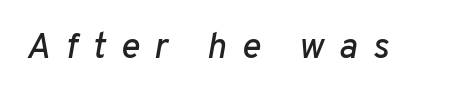
The tracking reads as deliberately expanded to a designer's eye. There's an unmistakable incline to the writing here. Each letter keeps its own natural width here, so spacing adapts to shape. Underlining? Definitely not there.
